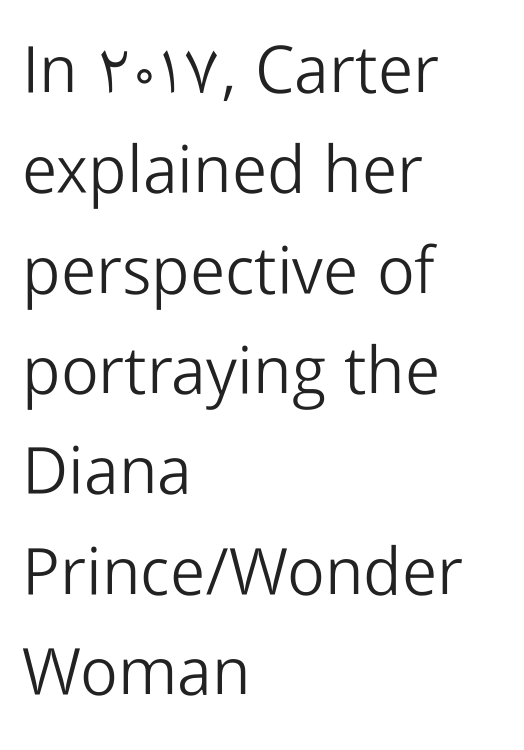
Q: Is the text bold? A: No.
Q: Is the text italic (slanted)? A: No, it is upright.
Q: Is the typeface a serif or a sans-serif typeface? A: Sans-serif.
Q: Is the text underlined? A: No.
Q: How is the paragraph aligned? A: Left-aligned.
Q: Is the spacing between letters normal or unusually wide? A: Normal.
Q: Is the spacing between lines tight, normal or loose? A: Normal.
Q: Width (condensed, normal, or wide)? A: Normal.
Q: Stroke contrast? A: Low.
Q: x-height? A: Medium.
Q: Monospaced? A: No.
